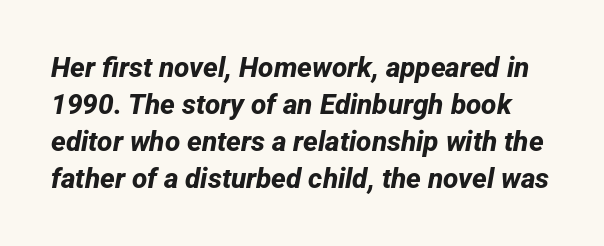
Q: Is the text bold? A: Yes.
Q: Is the typeface a serif or a sans-serif typeface? A: Sans-serif.
Q: Is the text underlined? A: No.
Q: Is the spacing between letters normal or unusually wide? A: Normal.
Q: Is the spacing between lines tight, normal or loose? A: Normal.
Q: Width (condensed, normal, or wide)? A: Normal.
Q: Stroke contrast? A: Low.
Q: x-height? A: Medium.
Q: Monospaced? A: No.
